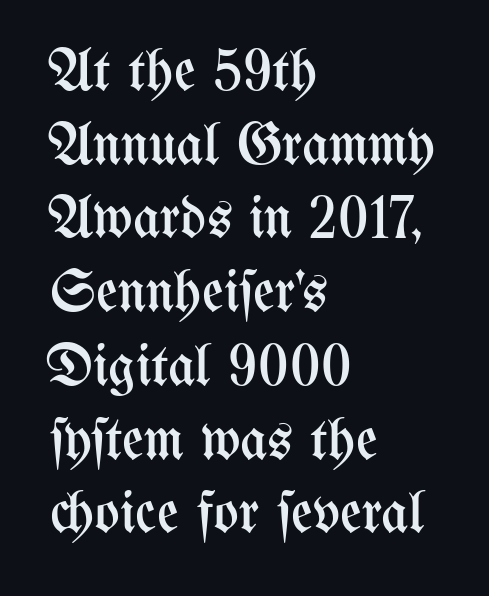
Honestly, there is no underline to notice here at all. Typeset ragged right — the left edge is the straight one. Varying glyph widths throughout — classic text-font behaviour. This block has exactly the height ordinary leading produces. Tracking here is standard; glyphs follow each other at the usual distance. A light-to-regular cut is what we see here.
